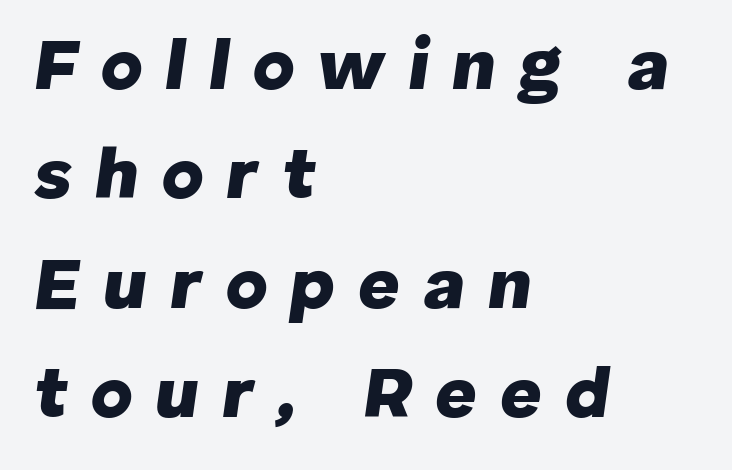
The letters are bold, with thick, heavy strokes. Spacing verdict: proportional, widths tailored to each character. The passage shown stacks its lines at a standard gap. Compared with typical body copy, the letter spacing here is much looser. The space directly below the letters is spotless.
